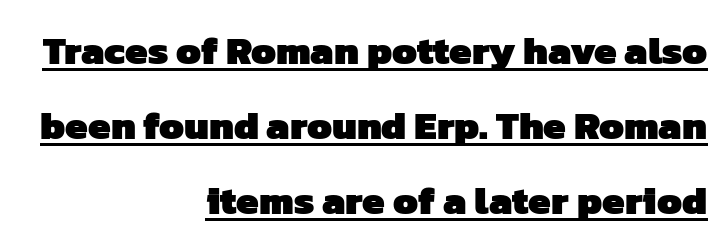
Q: Is the text bold? A: Yes.
Q: Is the typeface a serif or a sans-serif typeface? A: Sans-serif.
Q: Is the text underlined? A: Yes.
Q: How is the paragraph aligned? A: Right-aligned.
Q: Is the spacing between letters normal or unusually wide? A: Normal.
Q: Width (condensed, normal, or wide)? A: Normal.
Q: Stroke contrast? A: Low.
Q: x-height? A: Medium.
Q: Monospaced? A: No.
